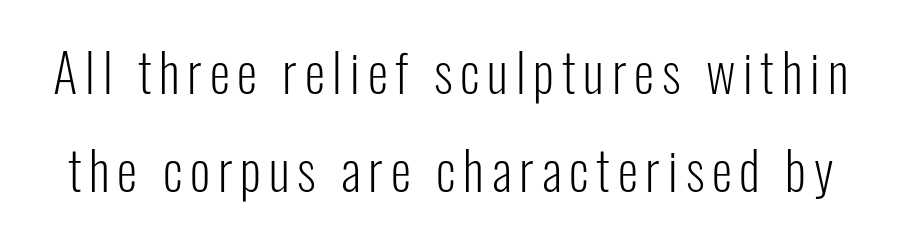
Q: Is the text bold? A: No.
Q: Is the text italic (slanted)? A: No, it is upright.
Q: Is the typeface a serif or a sans-serif typeface? A: Sans-serif.
Q: Is the text underlined? A: No.
Q: Width (condensed, normal, or wide)? A: Condensed.
Q: Stroke contrast? A: Low.
Q: x-height? A: Medium.
Q: Monospaced? A: No.
